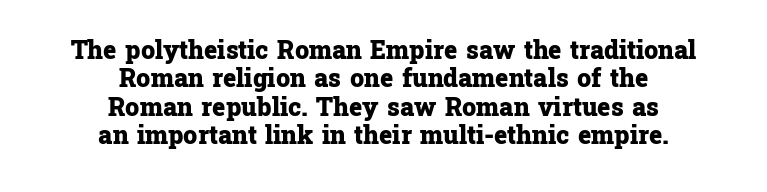
Q: Is the text bold? A: Yes.
Q: Is the text italic (slanted)? A: No, it is upright.
Q: Is the text underlined? A: No.
Q: How is the paragraph aligned? A: Centered.
Q: Is the spacing between letters normal or unusually wide? A: Normal.
Q: Is the spacing between lines tight, normal or loose? A: Tight.
